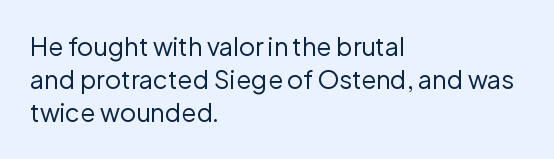
These lines sit exactly where default settings would place them. Decoration check: the copy has no underline. The typeface has the unassuming heft of standard copy or less. Horizontal alignment here is leftward, the default for most running prose.
